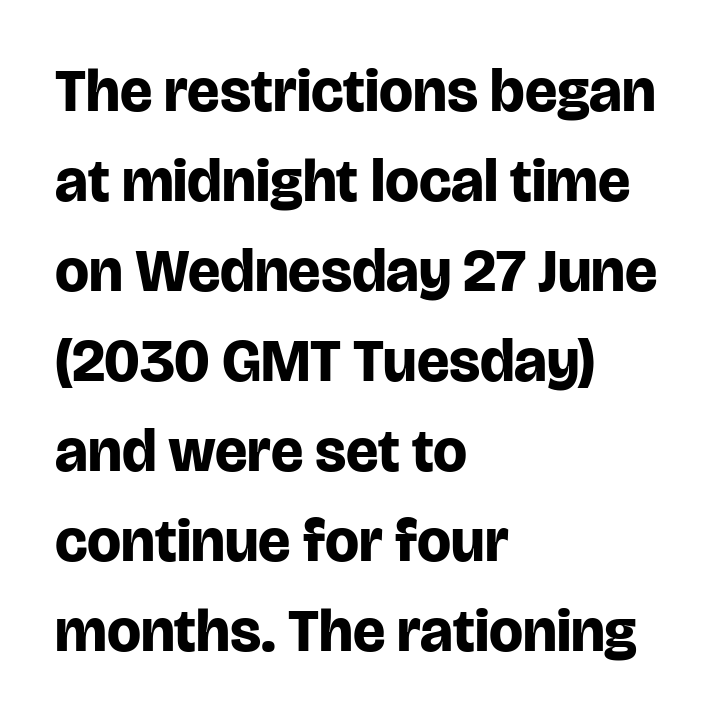
Q: Is the text bold? A: Yes.
Q: Is the text italic (slanted)? A: No, it is upright.
Q: Is the typeface a serif or a sans-serif typeface? A: Sans-serif.
Q: Is the text underlined? A: No.
Q: How is the paragraph aligned? A: Left-aligned.
Q: Is the spacing between letters normal or unusually wide? A: Normal.
Q: Is the spacing between lines tight, normal or loose? A: Normal.
Q: Width (condensed, normal, or wide)? A: Normal.
Q: Stroke contrast? A: Low.
Q: x-height? A: Large.
Q: Monospaced? A: No.
